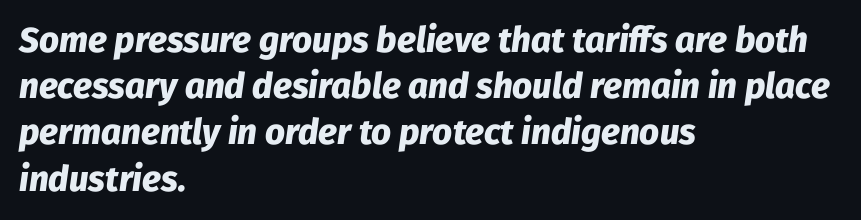
The image shows 35 px heavy type, italic (leaning right); set left-aligned, normal line spacing (1.32x), normal letter spacing, not underlined; low stroke contrast and a medium x-height.
